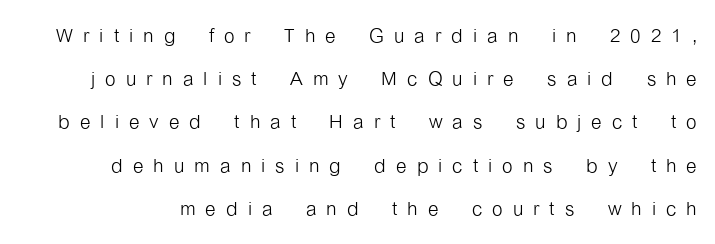
Descenders hang freely into open space. Italic: no, the glyphs are upright roman. How are the letters spaced? Widely, with obvious added tracking. Line spacing here is normal. No chunkiness to these letters — they're not bold.
